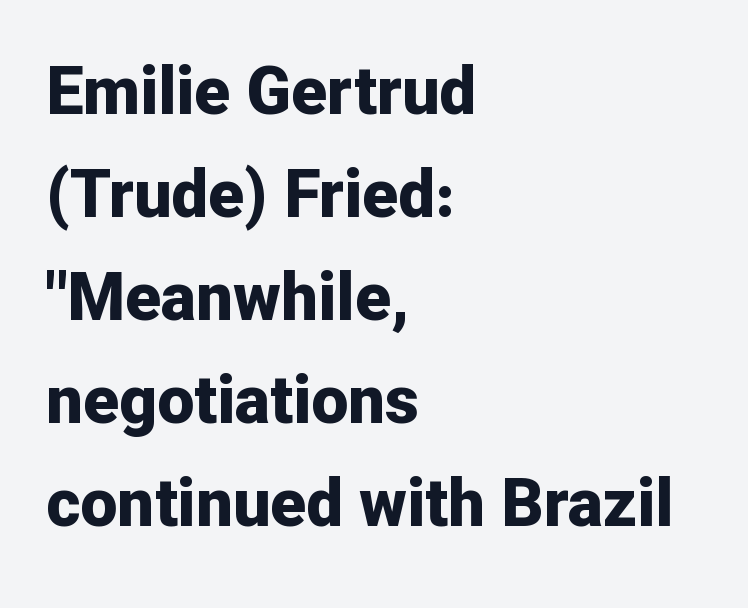
{"serif": "no", "italic": "no", "bold": "yes", "weight": "bold", "width": "normal", "stroke_contrast": "low", "x_height": "medium", "monospaced": "no", "underline": "no", "align": "left", "line_spacing": "normal", "line_spacing_ratio": 1.56, "letter_spacing": "normal", "letter_spacing_em": 0.0, "glyph_px": 66}
